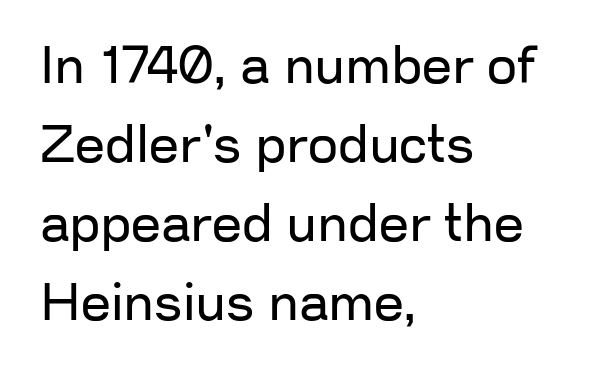
The image shows 53 px regular-weight sans-serif type, upright; set left-aligned, normal line spacing (1.49x), normal letter spacing, not underlined; low stroke contrast and a medium x-height.
